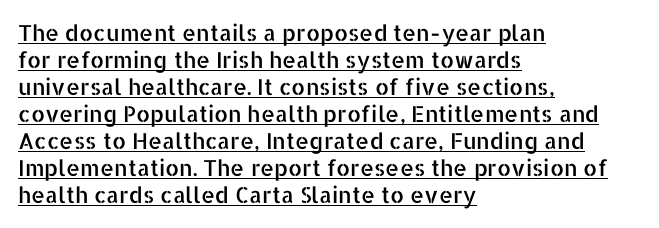
Designer's note — italics off, roman on. Spacing between characters is what you'd get straight out of the box. Left-aligned paragraph, ragged on the right. A baseline rule has been typeset under these characters.
